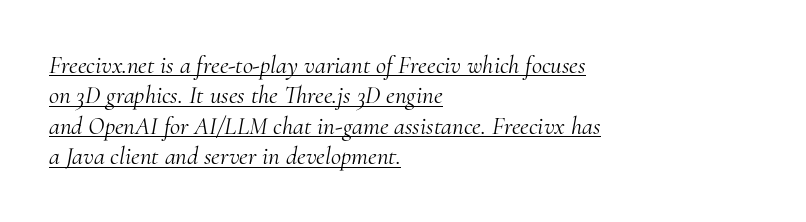
The image shows 25 px text type, italic (leaning right); set left-aligned, line spacing 1.22x, normal letter spacing, underlined.
